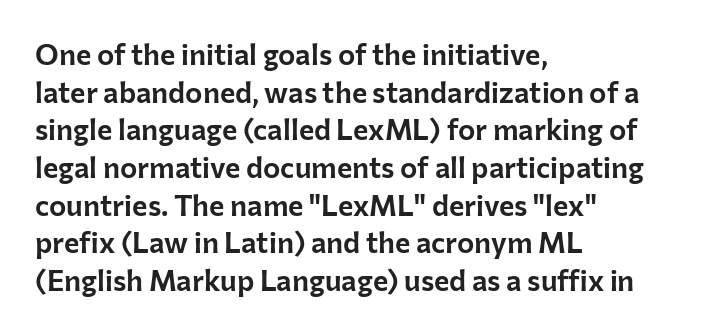
Q: Is the text italic (slanted)? A: No, it is upright.
Q: Is the typeface a serif or a sans-serif typeface? A: Sans-serif.
Q: Is the text underlined? A: No.
Q: How is the paragraph aligned? A: Left-aligned.
Q: Is the spacing between letters normal or unusually wide? A: Normal.
Q: Is the spacing between lines tight, normal or loose? A: Normal.
Q: Width (condensed, normal, or wide)? A: Normal.
Q: Stroke contrast? A: Low.
Q: x-height? A: Medium.
Q: Monospaced? A: No.
